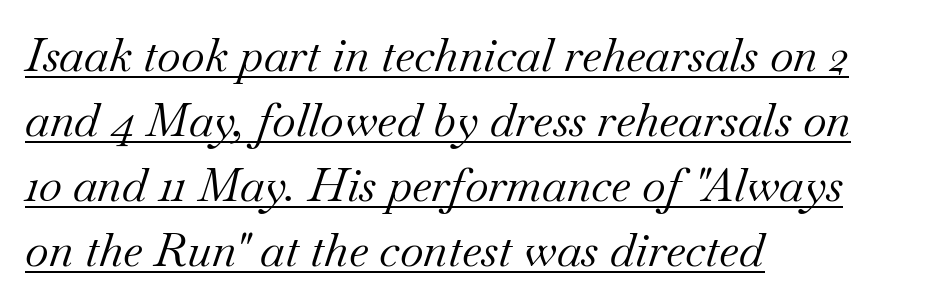
Compared with typical paragraphs, the rows here are spaced about the same. The characters are drawn with everyday or finer stroke widths. The letters advance in unequal steps, a hallmark of proportional type. The letters are slanted; this is an italic face. A serif font was chosen for this passage. The typesetter has applied underlining to the passage shown.
